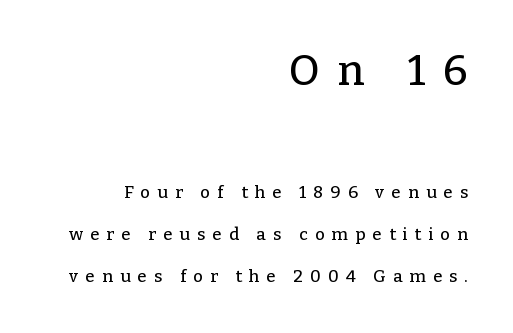
The image shows 42 px serif type, upright; set right-aligned, loose line spacing (2.47x), unusually wide letter spacing (+0.42 em), not underlined; the first (top) block is 2.47x larger; low stroke contrast and a medium x-height.
